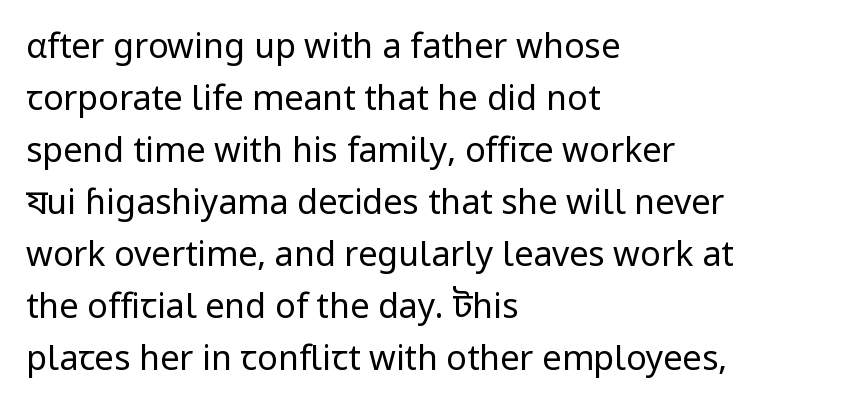
Q: Is the text bold? A: No.
Q: Is the text italic (slanted)? A: No, it is upright.
Q: Is the typeface a serif or a sans-serif typeface? A: Sans-serif.
Q: Is the text underlined? A: No.
Q: How is the paragraph aligned? A: Left-aligned.
Q: Is the spacing between letters normal or unusually wide? A: Normal.
Q: Is the spacing between lines tight, normal or loose? A: Normal.
Q: Width (condensed, normal, or wide)? A: Normal.
Q: Stroke contrast? A: Low.
Q: x-height? A: Medium.
Q: Monospaced? A: No.
